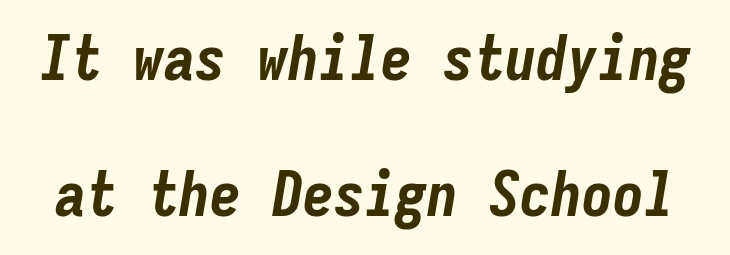
Q: Is the text bold? A: Yes.
Q: Is the text italic (slanted)? A: Yes, it leans right by about 9 degrees.
Q: Is the text underlined? A: No.
Q: Is the spacing between letters normal or unusually wide? A: Normal.
Q: Is the spacing between lines tight, normal or loose? A: Loose.
Q: Width (condensed, normal, or wide)? A: Condensed.
Q: Stroke contrast? A: Low.
Q: x-height? A: Medium.
Q: Monospaced? A: Yes.
